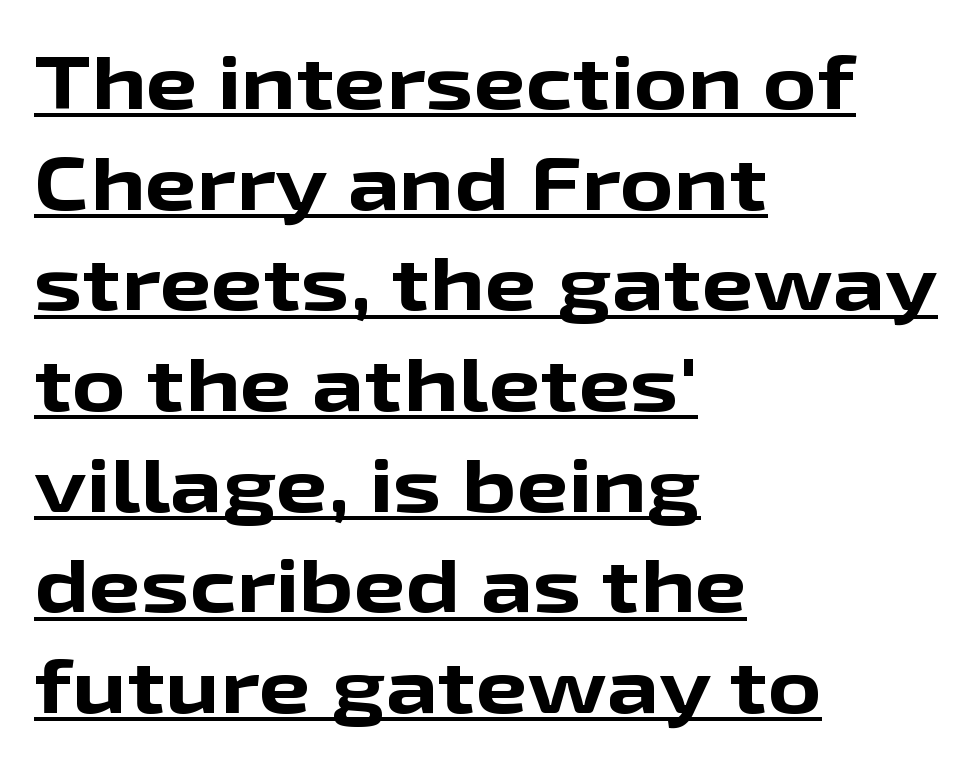
{"serif": "no", "italic": "no", "bold": "yes", "weight": "bold", "width": "wide", "stroke_contrast": "low", "x_height": "medium", "monospaced": "no", "underline": "yes", "align": "left", "line_spacing": "normal", "line_spacing_ratio": 1.36, "letter_spacing": "normal", "letter_spacing_em": 0.0, "glyph_px": 74}
